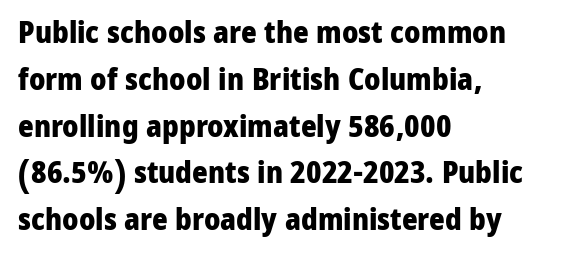
Q: Is the text bold? A: Yes.
Q: Is the text italic (slanted)? A: No, it is upright.
Q: Is the typeface a serif or a sans-serif typeface? A: Sans-serif.
Q: Is the text underlined? A: No.
Q: How is the paragraph aligned? A: Left-aligned.
Q: Is the spacing between letters normal or unusually wide? A: Normal.
Q: Is the spacing between lines tight, normal or loose? A: Normal.
Q: Width (condensed, normal, or wide)? A: Normal.
Q: Stroke contrast? A: Low.
Q: x-height? A: Medium.
Q: Monospaced? A: No.
